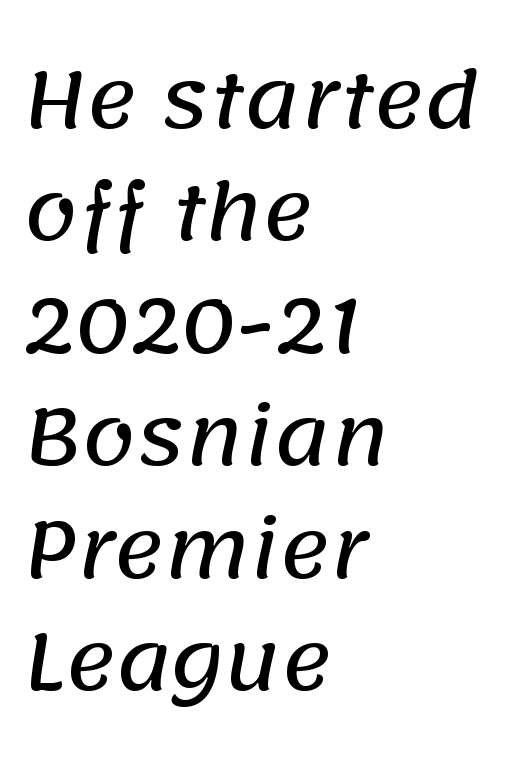
Q: Is the typeface a serif or a sans-serif typeface? A: Sans-serif.
Q: Is the text underlined? A: No.
Q: How is the paragraph aligned? A: Left-aligned.
Q: Is the spacing between letters normal or unusually wide? A: Normal.
Q: Is the spacing between lines tight, normal or loose? A: Normal.
Q: Width (condensed, normal, or wide)? A: Normal.
Q: Stroke contrast? A: Low.
Q: x-height? A: Large.
Q: Monospaced? A: No.
